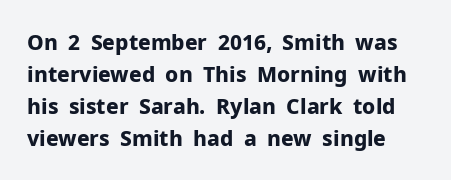
The image shows 21 px bold type, upright; set normal line spacing (1.52x), normal letter spacing, not underlined.
